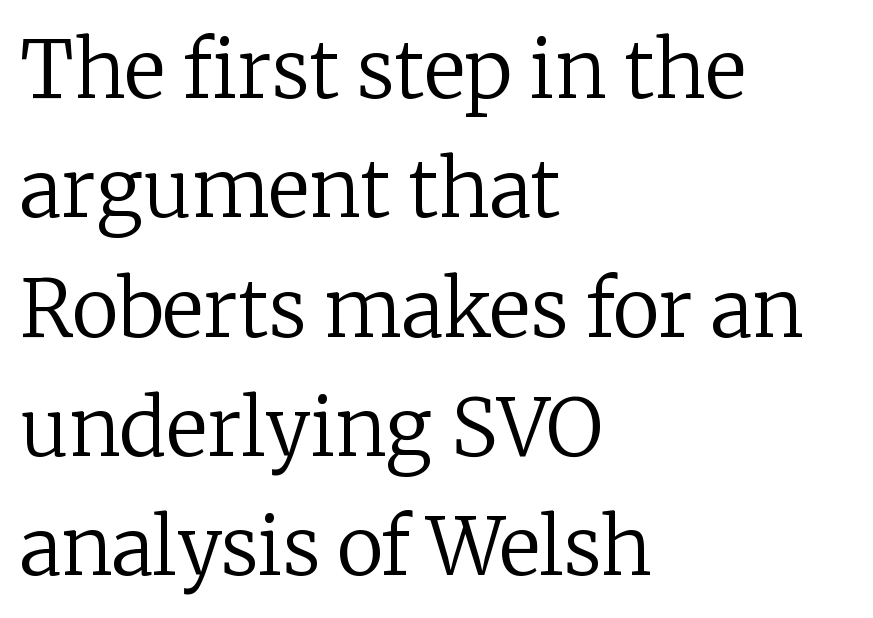
Q: Is the text bold? A: No.
Q: Is the text italic (slanted)? A: No, it is upright.
Q: Is the typeface a serif or a sans-serif typeface? A: Serif.
Q: Is the text underlined? A: No.
Q: How is the paragraph aligned? A: Left-aligned.
Q: Is the spacing between letters normal or unusually wide? A: Normal.
Q: Is the spacing between lines tight, normal or loose? A: Normal.
Q: Width (condensed, normal, or wide)? A: Normal.
Q: Stroke contrast? A: Low.
Q: x-height? A: Medium.
Q: Monospaced? A: No.
